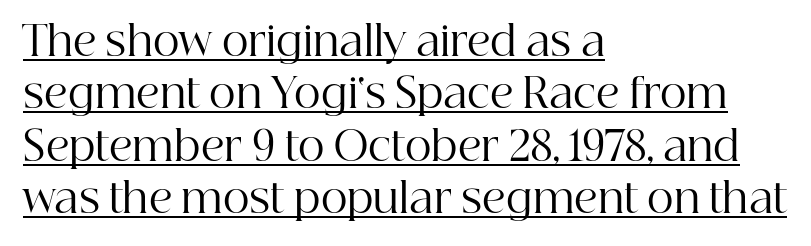
Q: Is the text bold? A: No.
Q: Is the text italic (slanted)? A: No, it is upright.
Q: Is the typeface a serif or a sans-serif typeface? A: Serif.
Q: Is the text underlined? A: Yes.
Q: How is the paragraph aligned? A: Left-aligned.
Q: Is the spacing between letters normal or unusually wide? A: Normal.
Q: Is the spacing between lines tight, normal or loose? A: Normal.
Q: Width (condensed, normal, or wide)? A: Normal.
Q: Stroke contrast? A: High.
Q: x-height? A: Medium.
Q: Monospaced? A: No.
